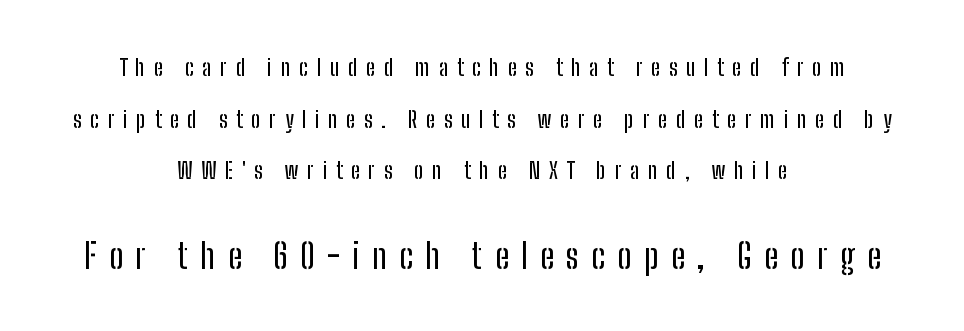
Beneath every word, the page is bare. Italic? Not at all — the glyphs are vertical. If you measured baseline to baseline, you'd find a long distance. Which chunk is bigger? The second one — the bottom block dwarfs the top.
